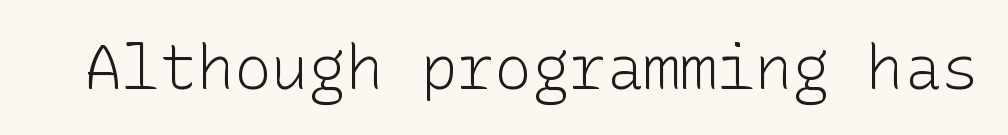
Q: Is the text bold? A: No.
Q: Is the text italic (slanted)? A: No, it is upright.
Q: Is the typeface a serif or a sans-serif typeface? A: Sans-serif.
Q: Is the text underlined? A: No.
Q: Is the spacing between letters normal or unusually wide? A: Normal.
Q: Width (condensed, normal, or wide)? A: Normal.
Q: Stroke contrast? A: Low.
Q: x-height? A: Medium.
